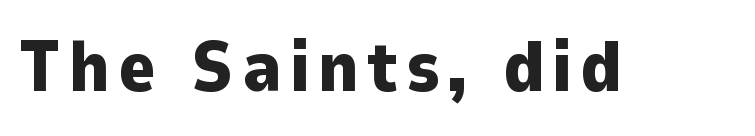
The image shows 71 px heavy sans-serif type, upright; set not underlined; low stroke contrast and a medium x-height.
